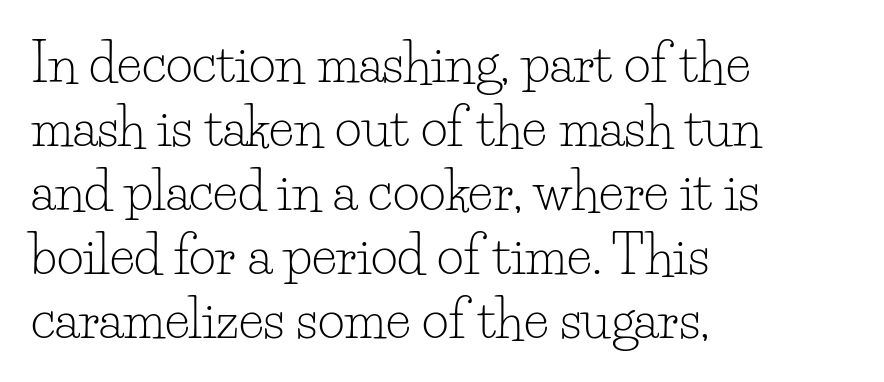
Q: Is the text bold? A: No.
Q: Is the text italic (slanted)? A: No, it is upright.
Q: Is the typeface a serif or a sans-serif typeface? A: Serif.
Q: Is the text underlined? A: No.
Q: How is the paragraph aligned? A: Left-aligned.
Q: Is the spacing between letters normal or unusually wide? A: Normal.
Q: Width (condensed, normal, or wide)? A: Normal.
Q: Stroke contrast? A: Low.
Q: x-height? A: Small.
Q: Monospaced? A: No.
